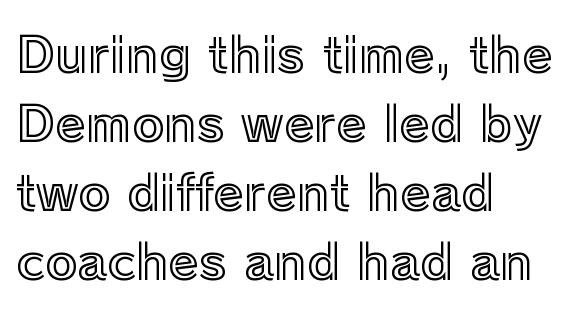
Q: Is the text italic (slanted)? A: No, it is upright.
Q: Is the text underlined? A: No.
Q: How is the paragraph aligned? A: Left-aligned.
Q: Is the spacing between letters normal or unusually wide? A: Normal.
Q: Is the spacing between lines tight, normal or loose? A: Normal.
Q: Width (condensed, normal, or wide)? A: Normal.
Q: x-height? A: Medium.
Q: Monospaced? A: No.
